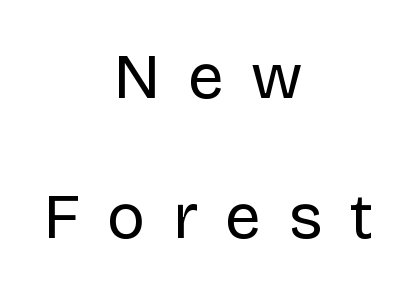
A typesetter would call this proportional, since set widths differ per character. Quick note: underline off. The typesetter chose a symmetrical, centered arrangement here. Notice the wide empty band between every row — that's loose leading. How are the letters spaced? Widely, with obvious added tracking. Each letter's strokes conclude bluntly, with no projecting serifs.
